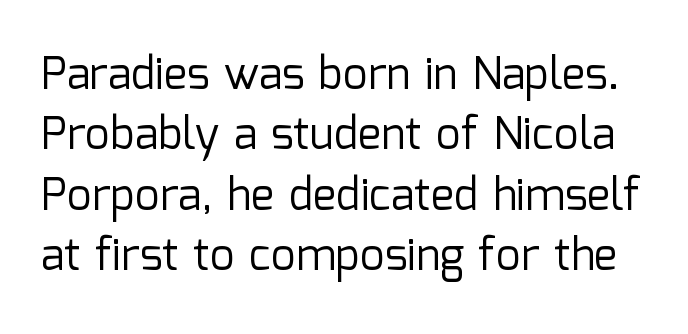
The image shows 44 px regular-weight sans-serif type, upright; set normal line spacing (1.37x), normal letter spacing, not underlined; low stroke contrast and a medium x-height.
